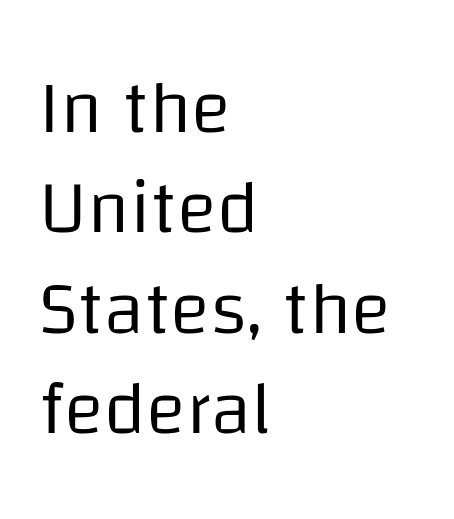
Caption: standard tracking, unaltered. The font is comparable to plain body text, perhaps lighter. Every character sits straight up, as roman type does. Letters rest on an invisible, unmarked baseline. Proportional: the letters do not fall into vertical columns.
